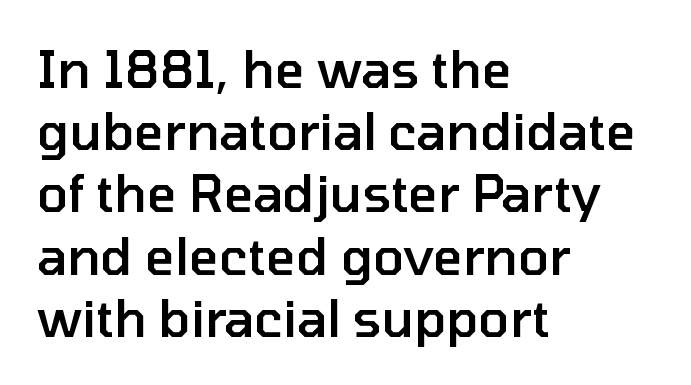
The image shows 51 px semibold sans-serif type, upright; set left-aligned, line spacing 1.22x, normal letter spacing, not underlined; low stroke contrast and a medium x-height.
